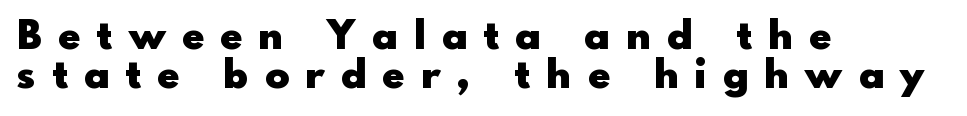
Italic: no, the glyphs are upright roman. How heavy is the stroke? Heavy — this is a bold. Tracking here is generous; glyphs stand well apart from one another. The designer went with a sans here, leaving each stem footless. Each letter keeps its own natural width here, so spacing adapts to shape.
